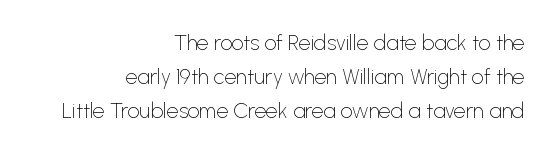
{"italic": "no", "bold": "no", "underline": "no", "align": "right", "line_spacing": "normal", "line_spacing_ratio": 1.61, "letter_spacing": "normal", "letter_spacing_em": 0.0, "glyph_px": 21}
